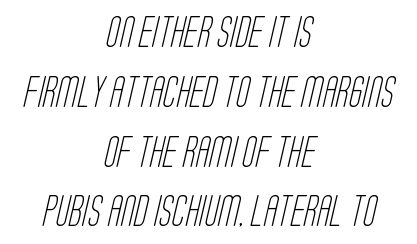
{"serif": "no", "bold": "no", "weight": "light", "width": "condensed", "stroke_contrast": "low", "x_height": "large", "monospaced": "no", "underline": "no", "align": "center", "line_spacing": "loose", "line_spacing_ratio": 1.93, "letter_spacing": "normal", "letter_spacing_em": 0.0, "glyph_px": 31}
